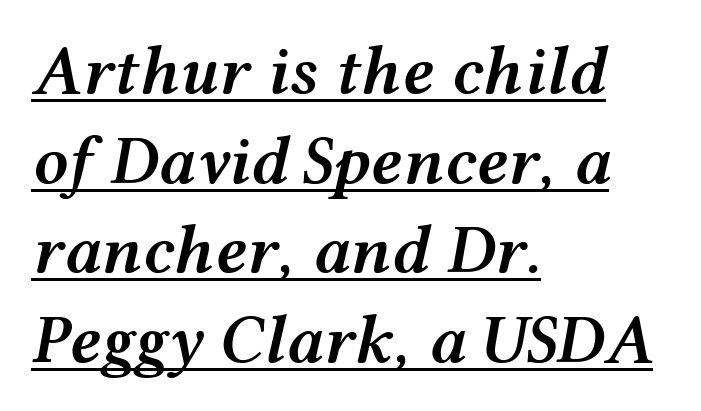
The string is rendered with underlining switched on. Is the letter spacing exaggerated? No — it looks like the ordinary default. Students, this is semibold: more ink than regular, less than bold. Line spacing here is normal. When letters slant like this, we call the style italic. Caption: multi-line text, flush left, ragged right.
